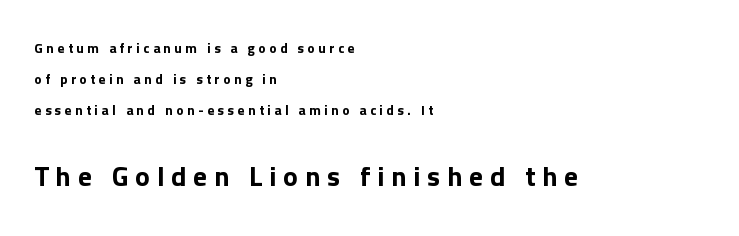
This is roman type, the default non-slanted kind. Reading down the column, the eye jumps a long way to each next line. The letters carry no serifs — their stems end cleanly without finishing strokes. Honestly, the letter spacing is so wide it's the main thing you notice. Here the designer chose a conventional face with non-uniform glyph widths. Every row of glyphs begins at an identical x-position on the left.
